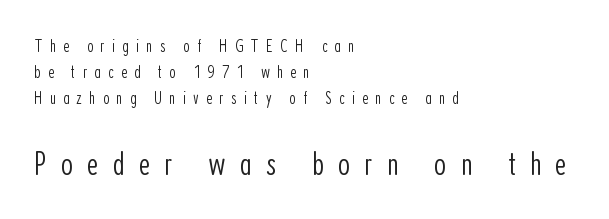
{"serif": "no", "italic": "no", "bold": "no", "weight": "light", "width": "condensed", "stroke_contrast": "low", "x_height": "medium", "monospaced": "no", "underline": "no", "align": "left", "line_spacing": "normal", "line_spacing_ratio": 1.45, "letter_spacing": "wide", "letter_spacing_em": 0.4, "larger_block": "second", "size_ratio": 1.94, "glyph_px": 35}
